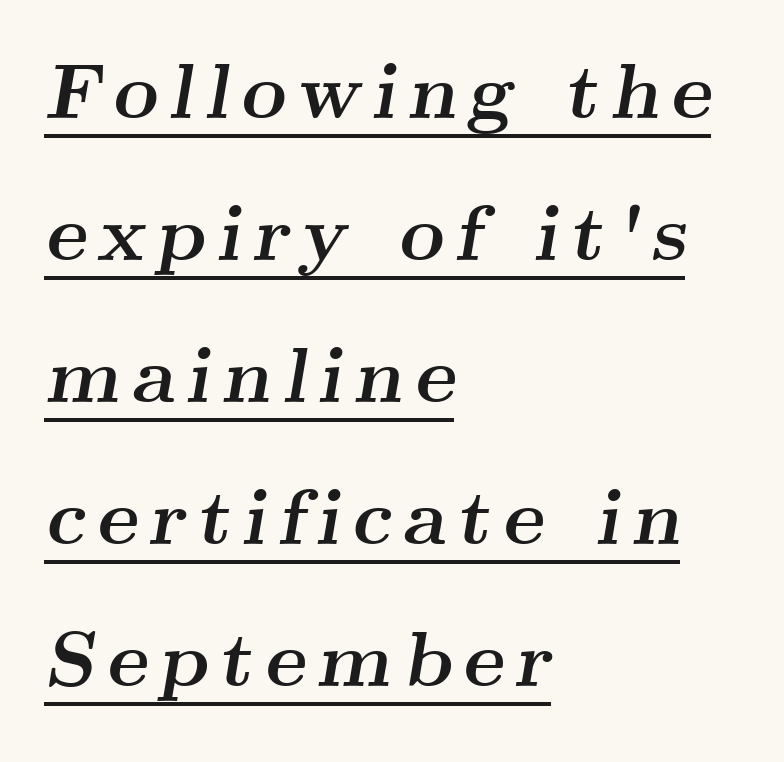
The image shows 78 px semibold, wide serif type, italic (leaning right); set left-aligned, line spacing 1.82x, underlined; medium stroke contrast and a small x-height.
